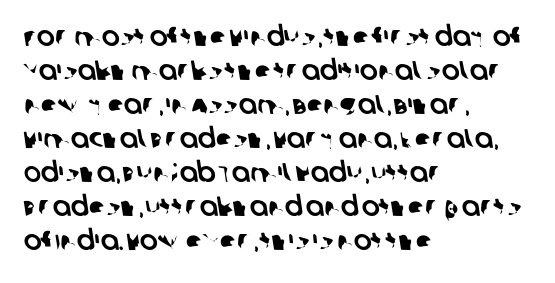
{"underline": "no", "align": "left", "line_spacing": "normal", "line_spacing_ratio": 1.26, "letter_spacing": "normal", "letter_spacing_em": 0.0, "glyph_px": 27}
